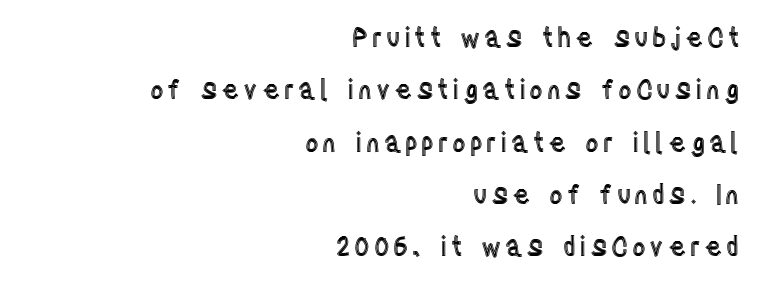
Q: Is the text italic (slanted)? A: No, it is upright.
Q: Is the text underlined? A: No.
Q: How is the paragraph aligned? A: Right-aligned.
Q: Is the spacing between lines tight, normal or loose? A: Loose.
